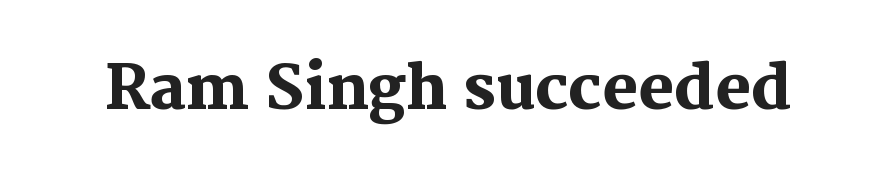
{"serif": "yes", "italic": "no", "bold": "yes", "weight": "heavy", "width": "normal", "stroke_contrast": "medium", "x_height": "medium", "monospaced": "no", "underline": "no", "letter_spacing": "normal", "letter_spacing_em": 0.0, "glyph_px": 60}
